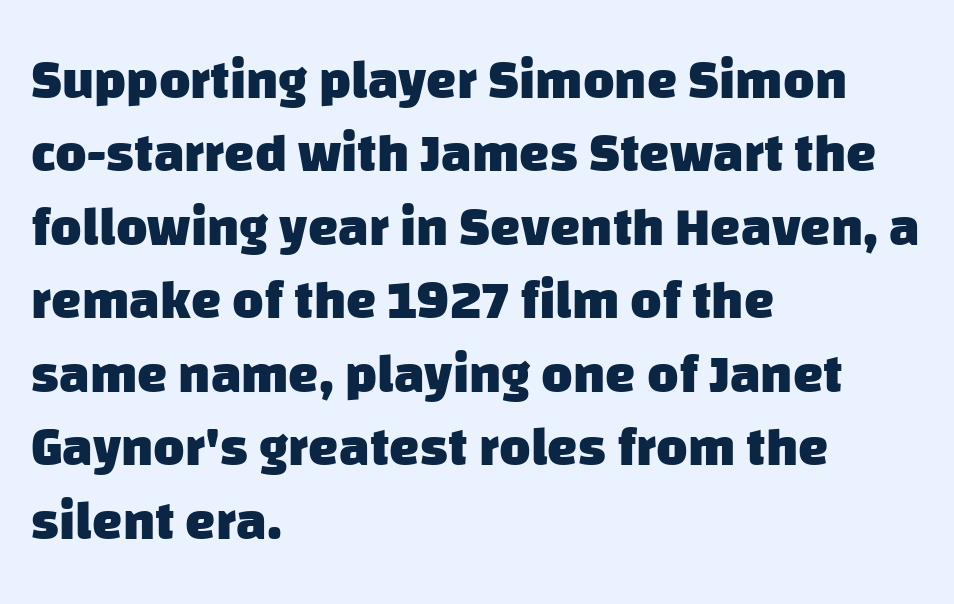
The typesetting leans heavy: a genuine bold. The baseline area is clear. Horizontally, the lines are justified to the leading edge only. Horizontal bands of white between lines are of average thickness. Stroke terminals: plain, sans-serif. This sample has the flowing, uneven cadence of proportional lettering.
